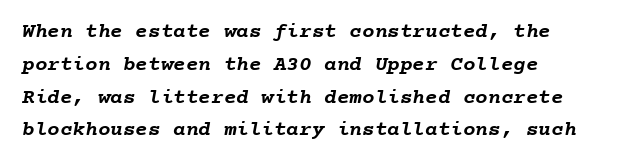
The image shows 21 px bold type; set left-aligned, normal line spacing (1.56x), normal letter spacing, not underlined.
